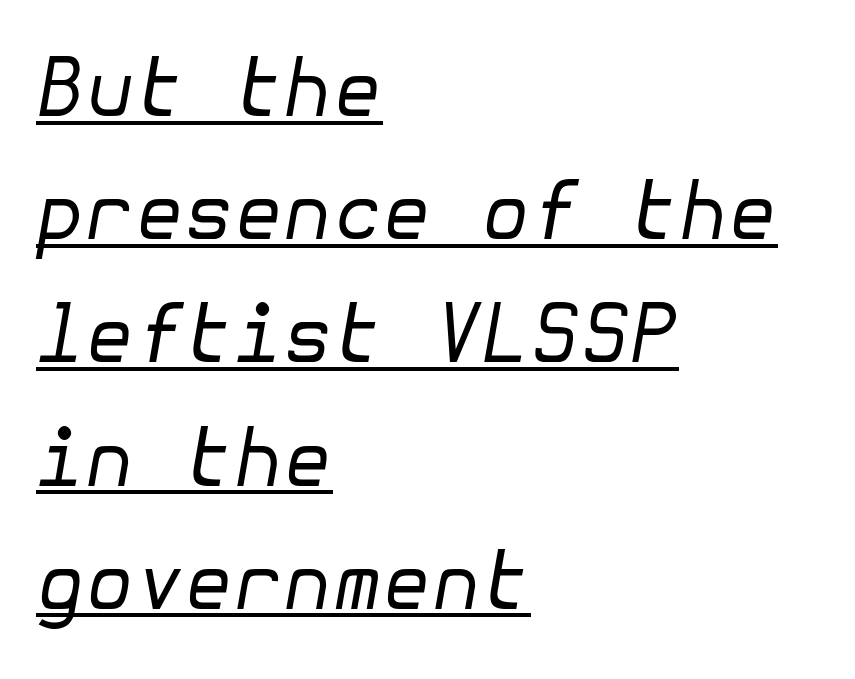
The image shows 80 px regular-weight type, italic (leaning right); set left-aligned, normal line spacing (1.54x), normal letter spacing, underlined; low stroke contrast and a medium x-height.
